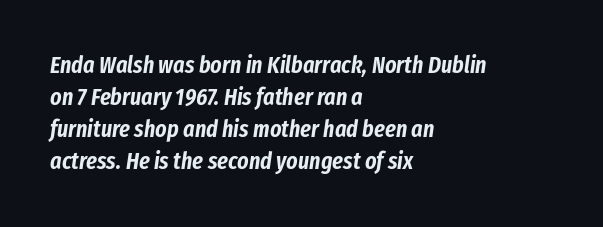
Q: Is the text italic (slanted)? A: Yes, it leans right by about 8 degrees.
Q: Is the text underlined? A: No.
Q: How is the paragraph aligned? A: Left-aligned.
Q: Is the spacing between letters normal or unusually wide? A: Normal.
Q: Is the spacing between lines tight, normal or loose? A: Normal.
